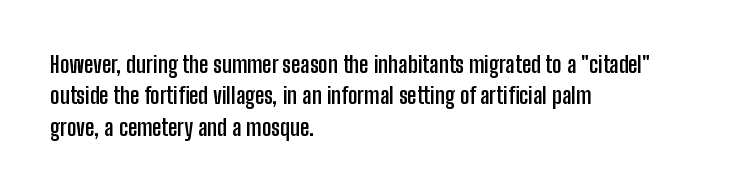
{"italic": "no", "bold": "yes", "underline": "no", "align": "left", "line_spacing": "normal", "line_spacing_ratio": 1.36, "letter_spacing": "normal", "letter_spacing_em": 0.0, "glyph_px": 23}
